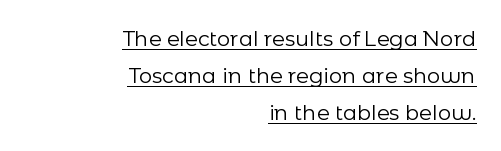
The image shows 21 px text type, upright; set right-aligned, line spacing 1.76x, normal letter spacing, underlined.
